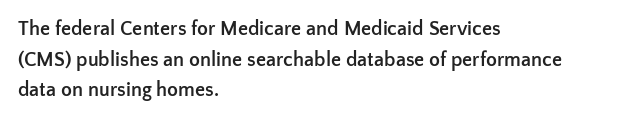
Q: Is the text bold? A: Yes.
Q: Is the text italic (slanted)? A: No, it is upright.
Q: Is the text underlined? A: No.
Q: How is the paragraph aligned? A: Left-aligned.
Q: Is the spacing between letters normal or unusually wide? A: Normal.
Q: Is the spacing between lines tight, normal or loose? A: Normal.
